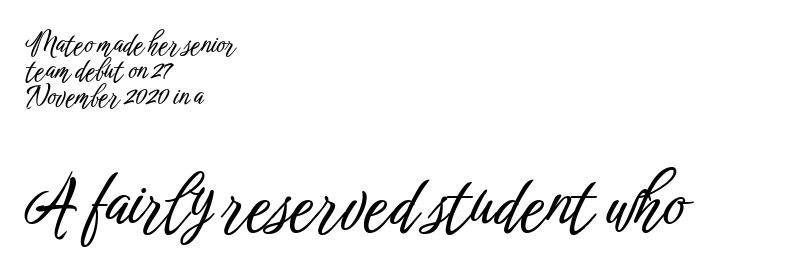
This rendering features lettering with no underline. Varying glyph widths throughout — classic text-font behaviour. Is the letter spacing exaggerated? No — it looks like the ordinary default. Regarding leading, the lines here are crowded together.
